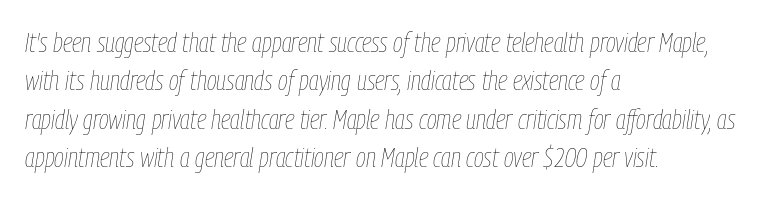
{"italic": "yes", "lean": "right", "slant_degrees": 9, "bold": "no", "underline": "no", "align": "left", "line_spacing": "normal", "line_spacing_ratio": 1.42, "letter_spacing": "normal", "letter_spacing_em": 0.0, "glyph_px": 27}
